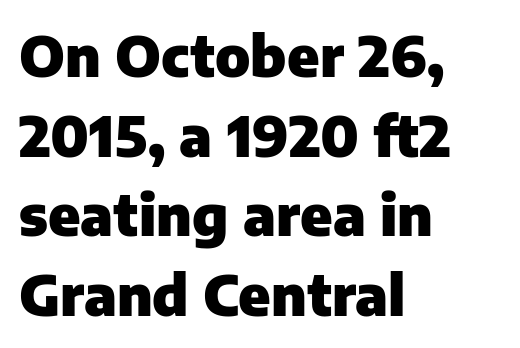
{"serif": "no", "italic": "no", "bold": "yes", "weight": "heavy", "width": "normal", "stroke_contrast": "low", "x_height": "medium", "monospaced": "no", "underline": "no", "align": "left", "line_spacing": "normal", "line_spacing_ratio": 1.42, "letter_spacing": "normal", "letter_spacing_em": 0.0, "glyph_px": 56}
